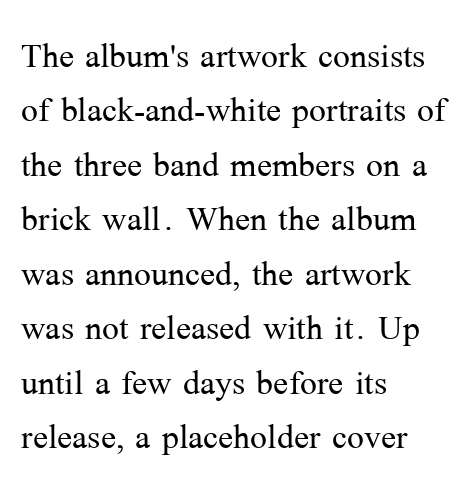
The image shows 45 px light serif type, upright; set left-aligned, line spacing 1.21x, normal letter spacing, not underlined; medium stroke contrast and a medium x-height.
